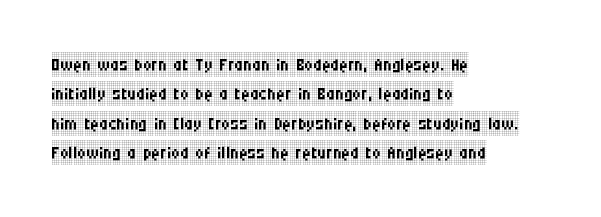
Notice how the stems are strictly vertical — no italics here. Standard letterfit; no display-style spreading of the glyphs. The space beneath each line is pristine and unruled. Counters stay open thanks to moderate or lighter strokes. A classic flush-left, rag-right setting is used for this passage.
